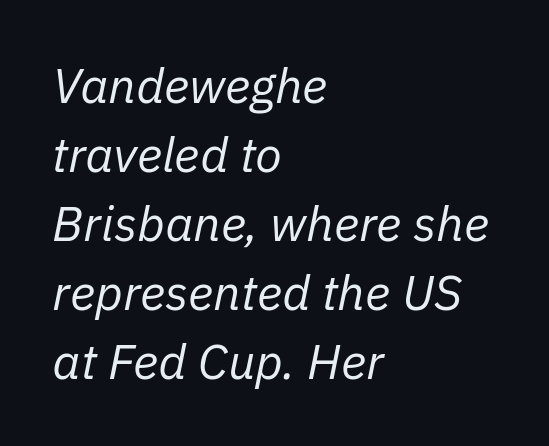
Q: Is the text bold? A: No.
Q: Is the text italic (slanted)? A: Yes, it leans right by about 11 degrees.
Q: Is the text underlined? A: No.
Q: How is the paragraph aligned? A: Left-aligned.
Q: Is the spacing between letters normal or unusually wide? A: Normal.
Q: Is the spacing between lines tight, normal or loose? A: Normal.
Q: Width (condensed, normal, or wide)? A: Normal.
Q: Stroke contrast? A: Low.
Q: x-height? A: Medium.
Q: Monospaced? A: No.
